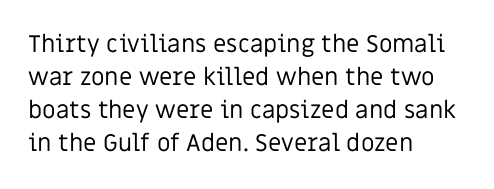
Horizontally, the lines are justified to the leading edge only. A roman cut, with each character standing at attention. The lines sit at an ordinary, default distance from one another. The font sits on the lighter half of the weight spectrum, regular included. Just letters on the line, the space beneath them empty. Standard letterfit; no display-style spreading of the glyphs.
